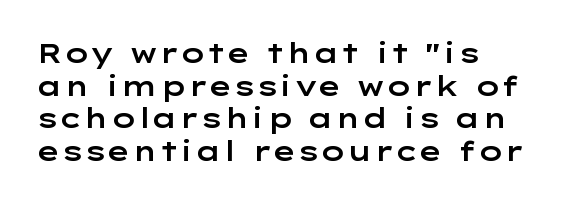
Q: Is the text italic (slanted)? A: No, it is upright.
Q: Is the text underlined? A: No.
Q: How is the paragraph aligned? A: Left-aligned.
Q: Is the spacing between letters normal or unusually wide? A: Normal.
